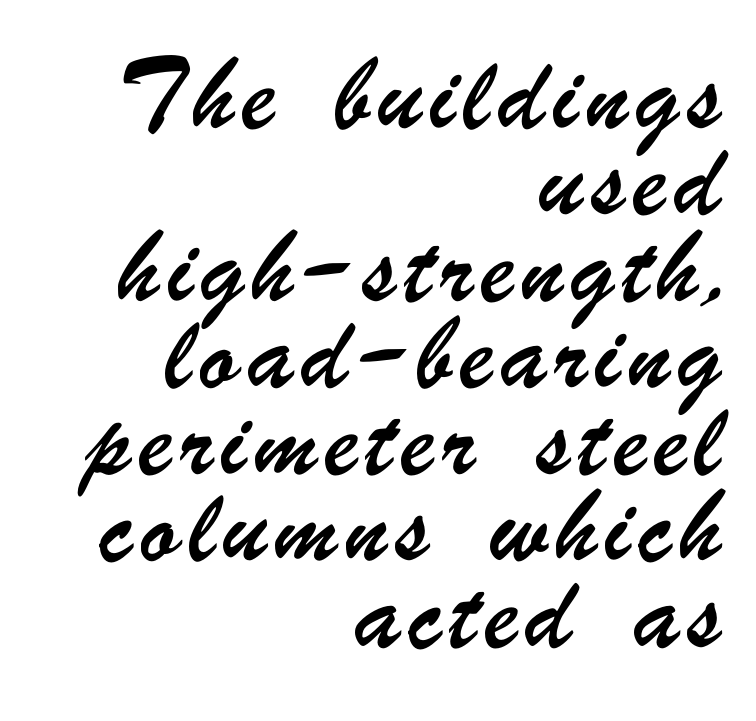
{"serif": "no", "width": "condensed", "stroke_contrast": "low", "x_height": "small", "monospaced": "no", "underline": "no", "align": "right", "line_spacing_ratio": 1.88, "glyph_px": 46}
